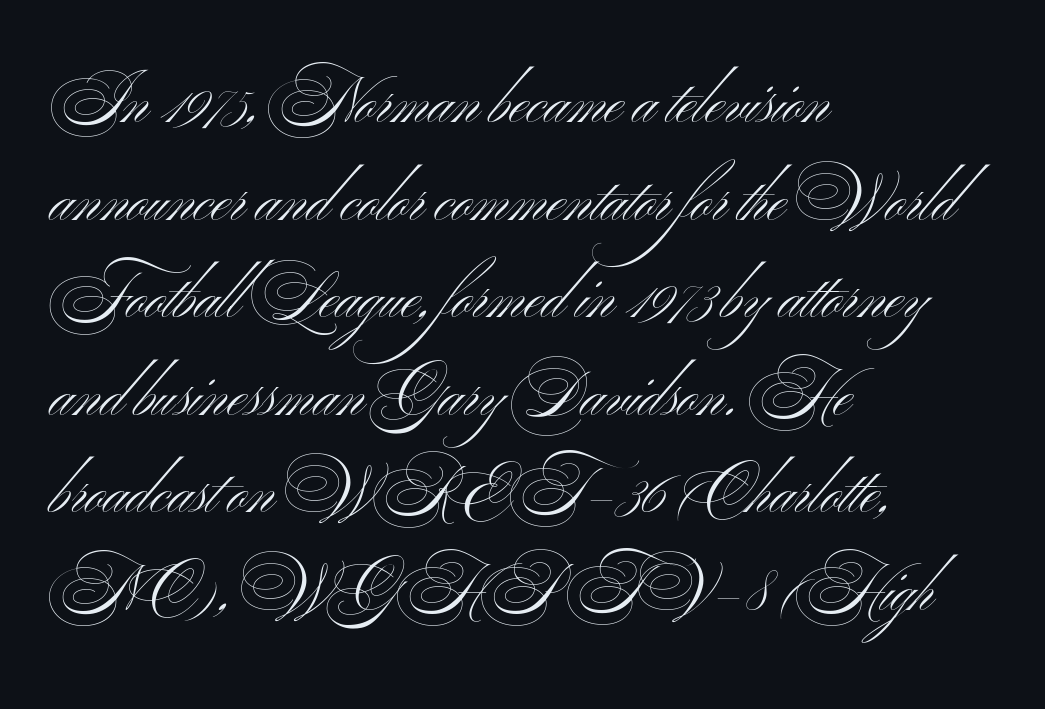
{"serif": "no", "bold": "no", "weight": "light", "width": "wide", "stroke_contrast": "medium", "x_height": "small", "monospaced": "no", "underline": "no", "align": "left", "line_spacing": "normal", "line_spacing_ratio": 1.6, "letter_spacing": "normal", "letter_spacing_em": 0.0, "glyph_px": 61}
